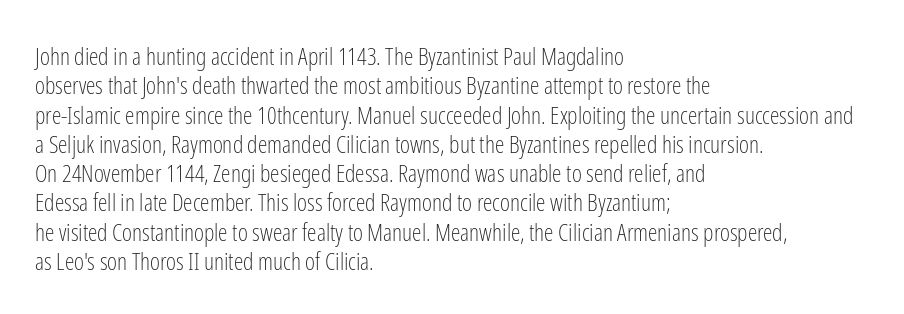
{"italic": "no", "bold": "no", "underline": "no", "align": "left", "line_spacing_ratio": 1.22, "letter_spacing": "normal", "letter_spacing_em": 0.0, "glyph_px": 24}
